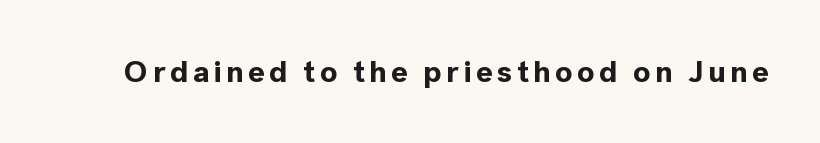
Stroke thickness is high; the sample reads as a true bold. The specimen omits any rule beneath the text block's lines. Tall strokes in this sample are plumb rather than angled. The passage shown is typed in a proportional face where columns would drift.
